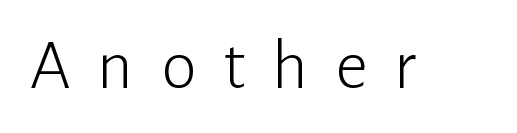
Q: Is the text bold? A: No.
Q: Is the text italic (slanted)? A: No, it is upright.
Q: Is the typeface a serif or a sans-serif typeface? A: Sans-serif.
Q: Is the text underlined? A: No.
Q: Is the spacing between letters normal or unusually wide? A: Unusually wide.
Q: Width (condensed, normal, or wide)? A: Normal.
Q: Stroke contrast? A: Low.
Q: x-height? A: Medium.
Q: Monospaced? A: No.
